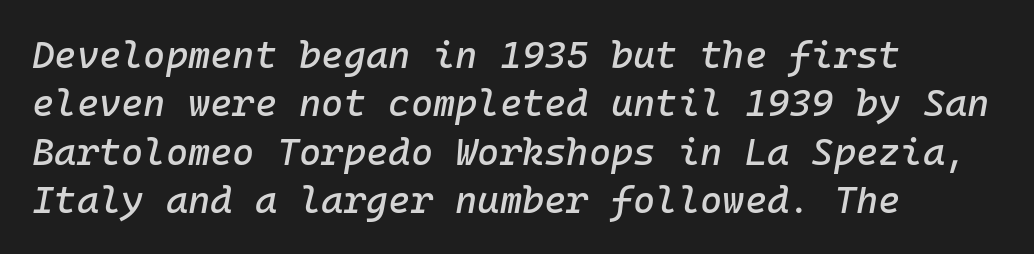
Q: Is the text italic (slanted)? A: Yes, it leans right by about 10 degrees.
Q: Is the text underlined? A: No.
Q: How is the paragraph aligned? A: Left-aligned.
Q: Is the spacing between letters normal or unusually wide? A: Normal.
Q: Is the spacing between lines tight, normal or loose? A: Normal.
Q: Width (condensed, normal, or wide)? A: Normal.
Q: Stroke contrast? A: Low.
Q: x-height? A: Medium.
Q: Monospaced? A: Yes.
